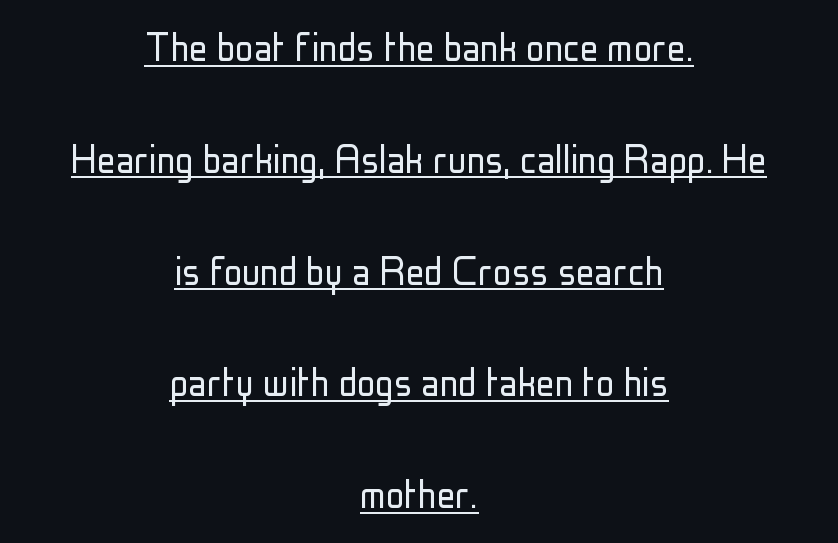
Widely set lines give the paragraph a tall, airy silhouette. The rendering uses the underline text-decoration. Check where the strokes stop: nothing finishes them off — pure sans. The font sits on the lighter half of the weight spectrum, regular included. Each line is balanced around a shared central axis.
